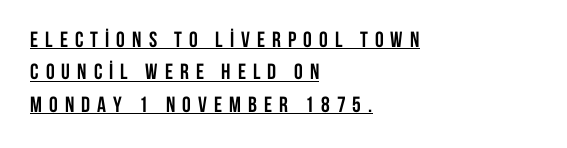
Q: Is the text bold? A: Yes.
Q: Is the text italic (slanted)? A: No, it is upright.
Q: Is the text underlined? A: Yes.
Q: How is the paragraph aligned? A: Left-aligned.
Q: Is the spacing between letters normal or unusually wide? A: Unusually wide.
Q: Is the spacing between lines tight, normal or loose? A: Normal.
